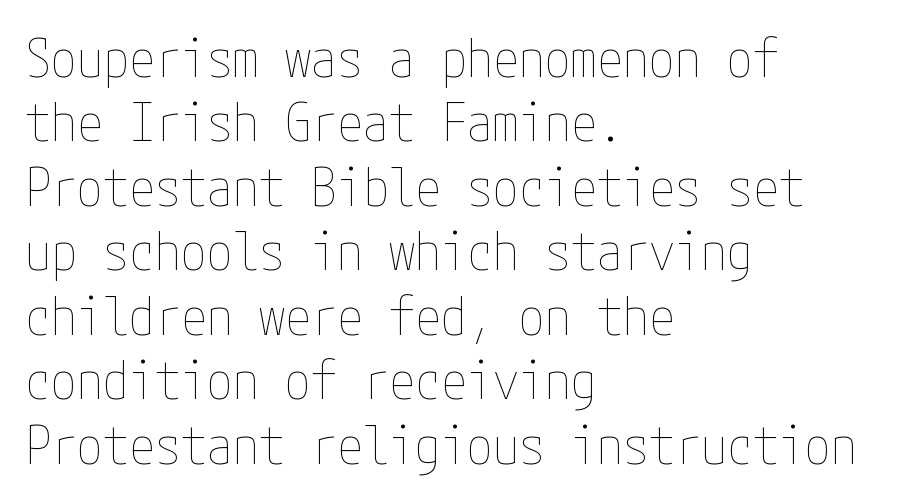
The passage shown is not bold in any degree. The specimen reads as upright at a glance. Does the copy run flush right? No — it runs flush left. Nobody touched the tracking dial on this one. The foot of each line stays bare and open.
